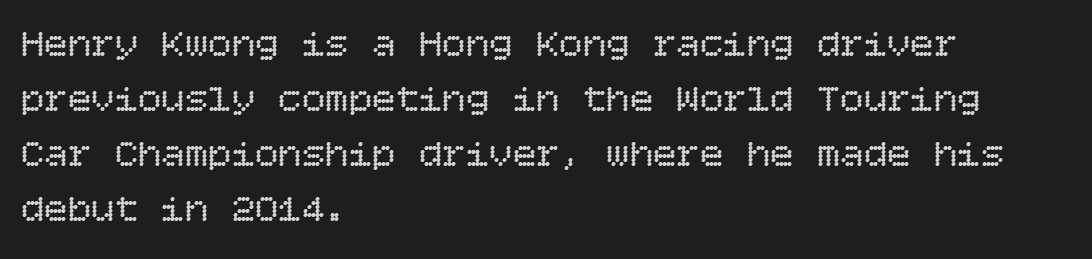
Q: Is the text bold? A: No.
Q: Is the text italic (slanted)? A: No, it is upright.
Q: Is the text underlined? A: No.
Q: How is the paragraph aligned? A: Left-aligned.
Q: Is the spacing between letters normal or unusually wide? A: Normal.
Q: Is the spacing between lines tight, normal or loose? A: Normal.
Q: Width (condensed, normal, or wide)? A: Normal.
Q: Stroke contrast? A: Low.
Q: x-height? A: Large.
